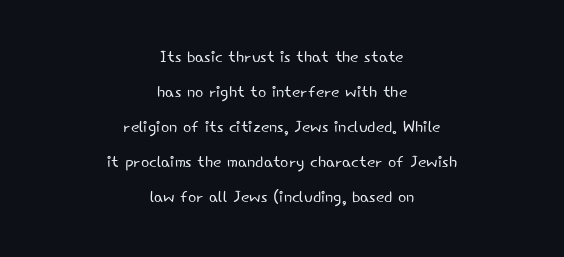
Nobody drew a line under any word here. Reading down the column, the eye jumps a familiar distance to each next line. The rendering positions every line midway between the sides. Stems and bowls with no extra thickness — not bold. Default kerning and tracking; the words read as compact shapes. Tall strokes in this sample are plumb rather than angled.
